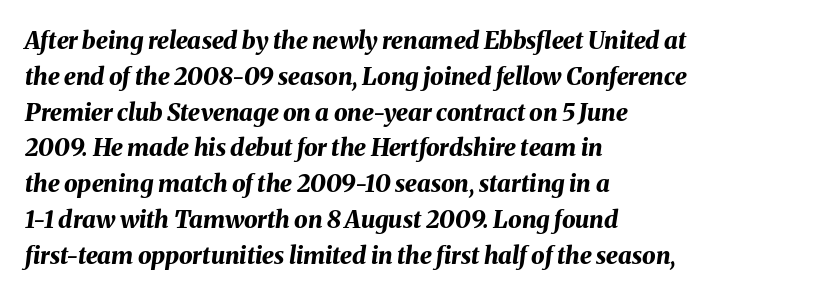
{"italic": "yes", "lean": "right", "slant_degrees": 8, "bold": "yes", "underline": "no", "align": "left", "line_spacing": "normal", "line_spacing_ratio": 1.49, "letter_spacing": "normal", "letter_spacing_em": 0.0, "glyph_px": 24}
